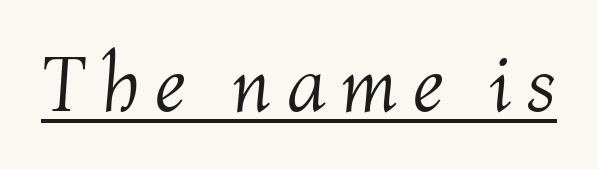
Q: Is the text bold? A: No.
Q: Is the text italic (slanted)? A: Yes, it leans right by about 4 degrees.
Q: Is the text underlined? A: Yes.
Q: Width (condensed, normal, or wide)? A: Normal.
Q: Stroke contrast? A: Medium.
Q: x-height? A: Medium.
Q: Monospaced? A: No.
